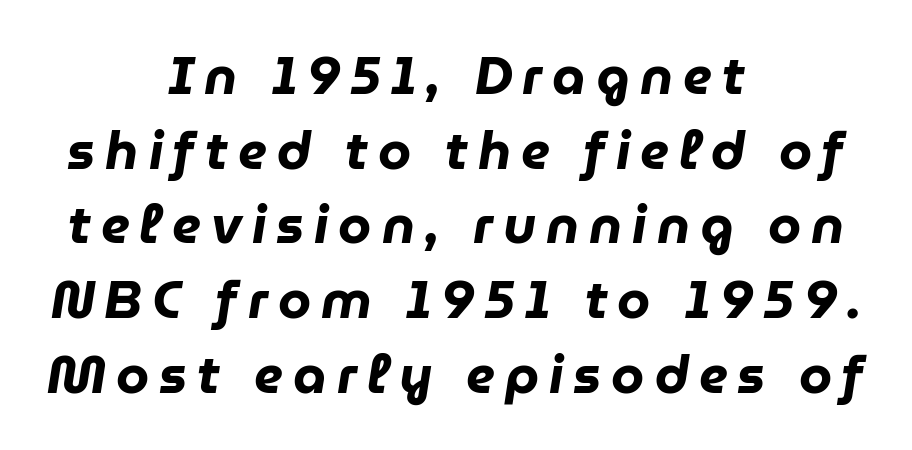
Q: Is the text bold? A: Yes.
Q: Is the text italic (slanted)? A: Yes, it leans right by about 9 degrees.
Q: Is the text underlined? A: No.
Q: How is the paragraph aligned? A: Centered.
Q: Is the spacing between lines tight, normal or loose? A: Normal.
Q: Width (condensed, normal, or wide)? A: Normal.
Q: Stroke contrast? A: Low.
Q: x-height? A: Medium.
Q: Monospaced? A: No.
